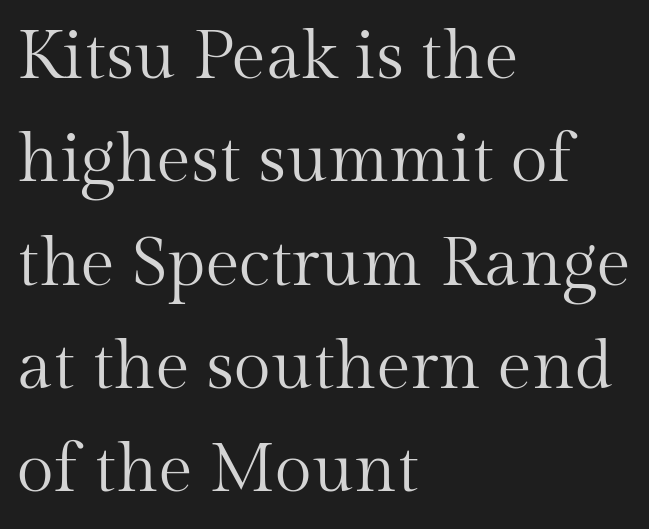
{"serif": "yes", "italic": "no", "bold": "no", "weight": "regular", "width": "normal", "stroke_contrast": "medium", "x_height": "medium", "monospaced": "no", "underline": "no", "align": "left", "line_spacing": "normal", "line_spacing_ratio": 1.52, "letter_spacing": "normal", "letter_spacing_em": 0.0, "glyph_px": 68}
